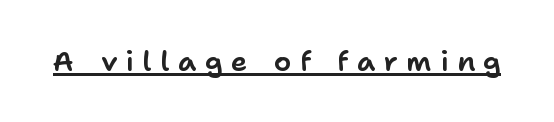
{"serif": "no", "italic": "no", "width": "normal", "stroke_contrast": "low", "x_height": "medium", "monospaced": "no", "underline": "yes", "letter_spacing": "wide", "letter_spacing_em": 0.3, "glyph_px": 28}
